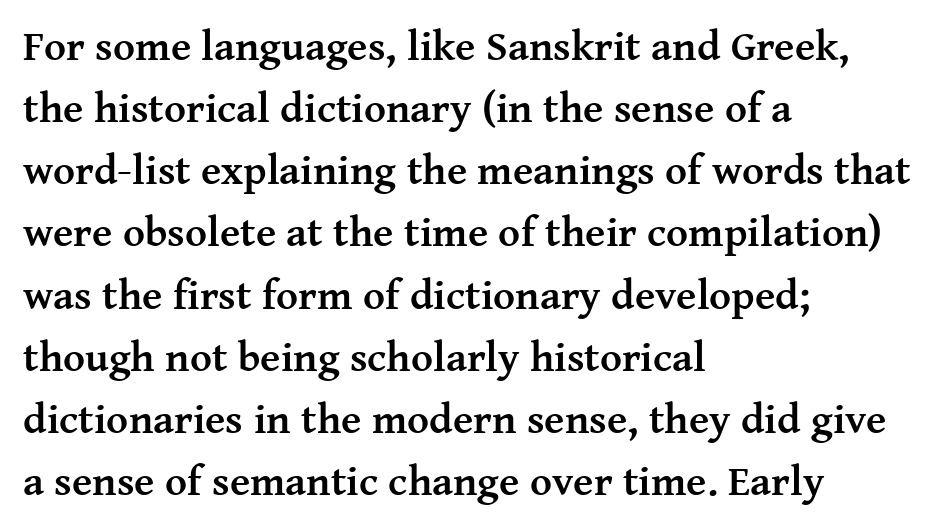
Q: Is the text bold? A: Yes.
Q: Is the text italic (slanted)? A: No, it is upright.
Q: Is the typeface a serif or a sans-serif typeface? A: Serif.
Q: Is the text underlined? A: No.
Q: How is the paragraph aligned? A: Left-aligned.
Q: Is the spacing between letters normal or unusually wide? A: Normal.
Q: Is the spacing between lines tight, normal or loose? A: Normal.
Q: Width (condensed, normal, or wide)? A: Normal.
Q: Stroke contrast? A: Medium.
Q: x-height? A: Medium.
Q: Monospaced? A: No.
